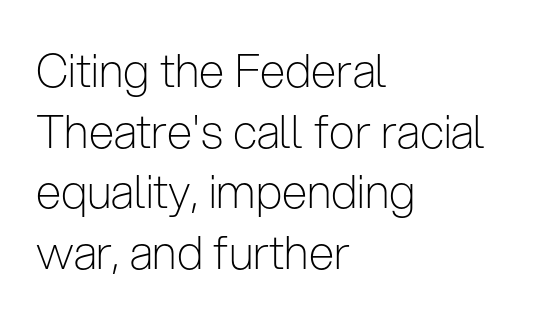
The rows are spaced the way most documents space them. These lines are set flush left with a ragged right edge. These lines are rendered in a variable-pitch font. Default kerning and tracking; the words read as compact shapes.
